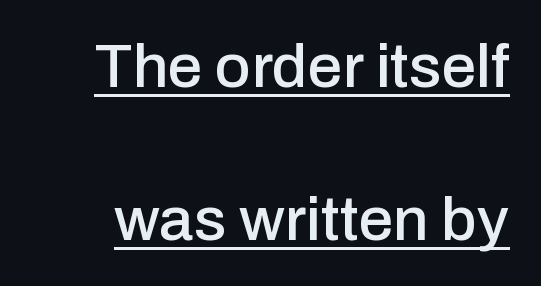
The image shows 62 px sans-serif type, upright; set loose line spacing (2.46x), normal letter spacing, underlined; low stroke contrast and a medium x-height.
